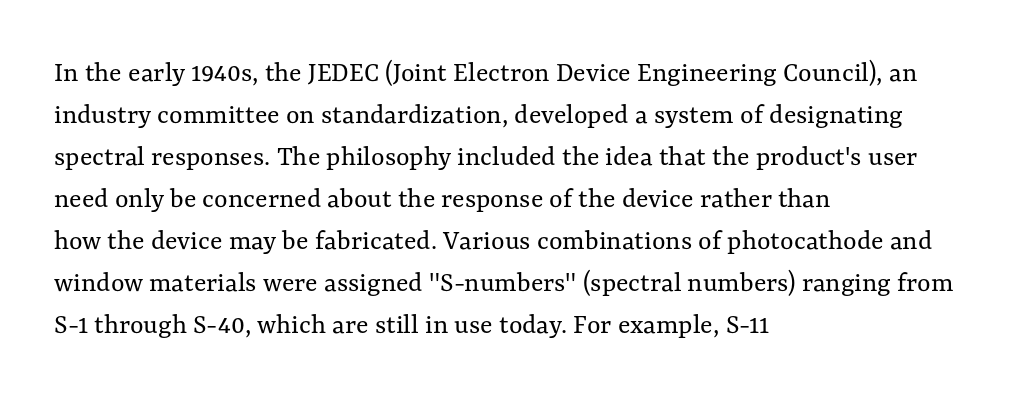
Notice how the passage keeps a crisp vertical edge on the left only. The typesetting does not lean heavy: it is not bold. Vertical strokes here are truly vertical. Vertically, the passage feels balanced, rows spaced as you'd expect.
